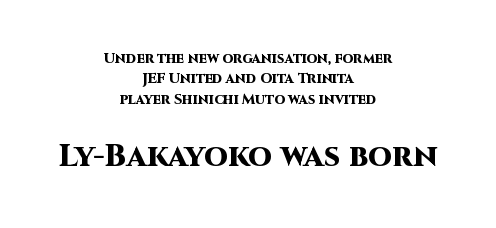
The image shows 31 px heavy sans-serif type, upright; set centered, normal line spacing (1.46x), normal letter spacing, not underlined; the second (bottom) block is 2.21x larger; high stroke contrast and a large x-height.
